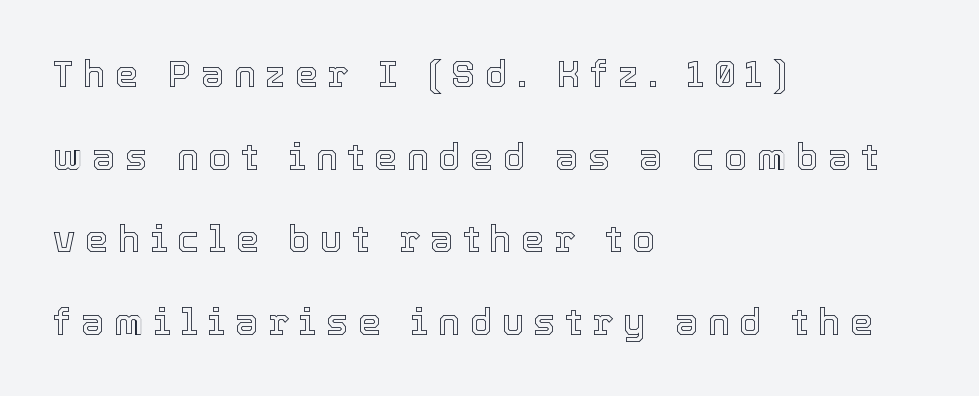
The image shows 37 px text type, upright; set left-aligned, loose line spacing (2.23x), unusually wide letter spacing (+0.26 em), not underlined; a medium x-height.
